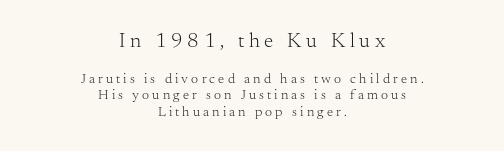
{"italic": "no", "bold": "no", "underline": "no", "align": "center", "line_spacing_ratio": 1.16, "letter_spacing": "wide", "letter_spacing_em": 0.22, "larger_block": "first", "size_ratio": 1.5, "glyph_px": 21}
